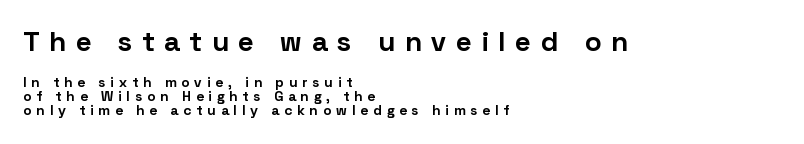
The image shows 28 px bold sans-serif type, upright; set left-aligned, tight line spacing (1.0x), unusually wide letter spacing (+0.36 em), not underlined; the first (top) block is 2.0x larger; low stroke contrast and a medium x-height.
